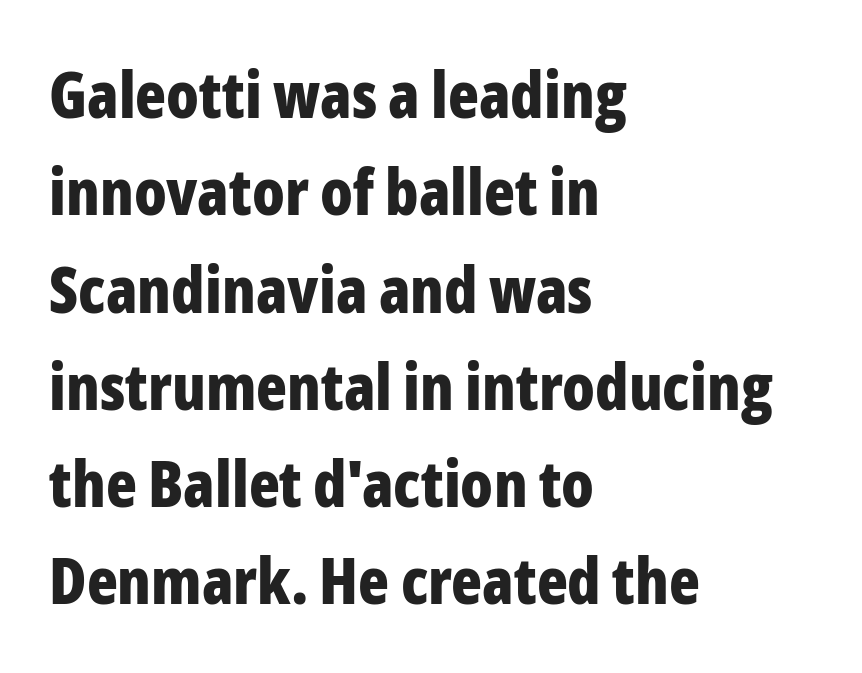
The image shows 64 px bold, condensed sans-serif type, upright; set left-aligned, normal line spacing (1.52x), normal letter spacing, not underlined; low stroke contrast and a medium x-height.
